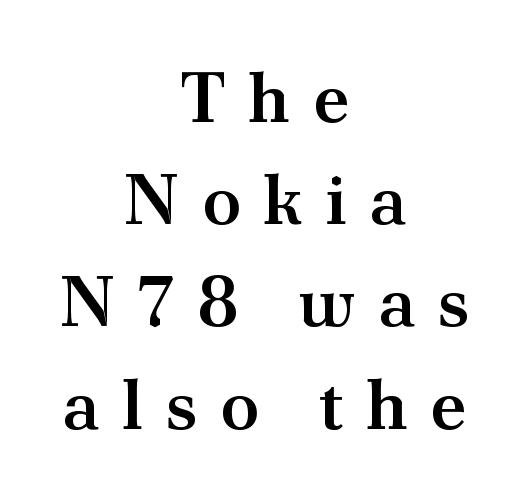
The image shows 71 px semibold serif type, upright; set centered, normal line spacing (1.44x), unusually wide letter spacing (+0.31 em), not underlined; medium stroke contrast and a small x-height.
